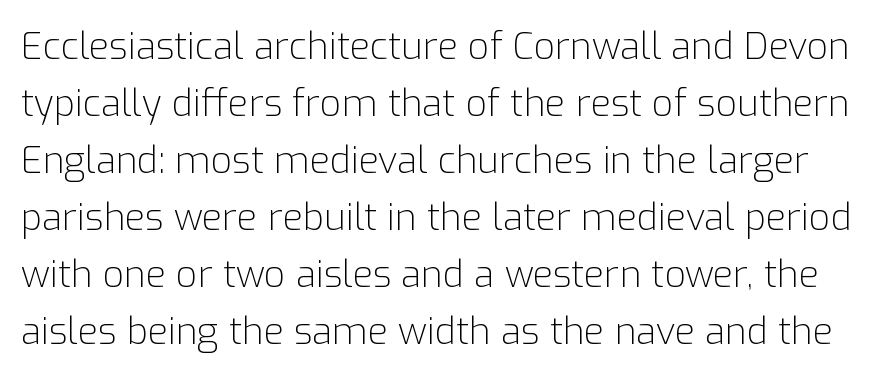
Q: Is the text bold? A: No.
Q: Is the text italic (slanted)? A: No, it is upright.
Q: Is the typeface a serif or a sans-serif typeface? A: Sans-serif.
Q: Is the text underlined? A: No.
Q: Is the spacing between letters normal or unusually wide? A: Normal.
Q: Is the spacing between lines tight, normal or loose? A: Normal.
Q: Width (condensed, normal, or wide)? A: Normal.
Q: Stroke contrast? A: Low.
Q: x-height? A: Medium.
Q: Monospaced? A: No.
